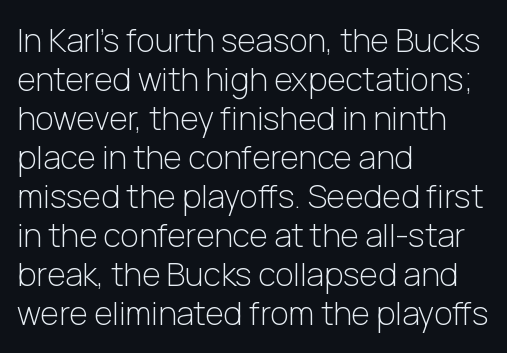
The image shows 32 px light sans-serif type, upright; set left-aligned, line spacing 1.22x, normal letter spacing, not underlined; low stroke contrast and a medium x-height.
